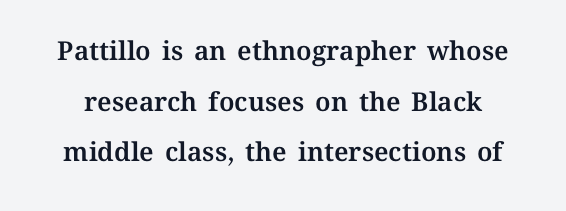
Q: Is the text italic (slanted)? A: No, it is upright.
Q: Is the text underlined? A: No.
Q: Is the spacing between letters normal or unusually wide? A: Normal.
Q: Is the spacing between lines tight, normal or loose? A: Loose.
